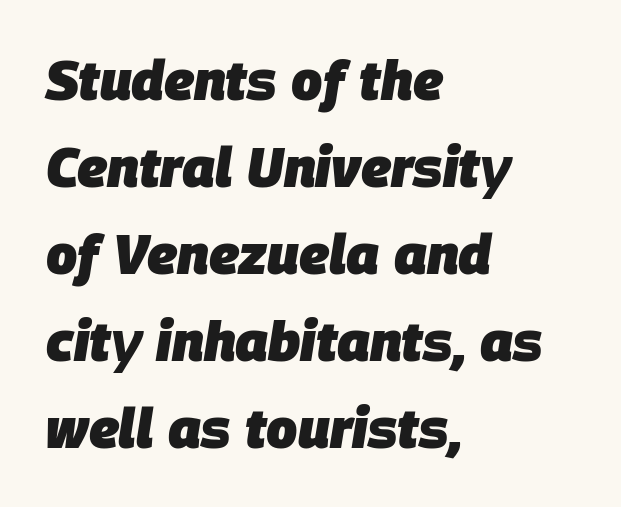
{"italic": "yes", "lean": "right", "slant_degrees": 9, "bold": "yes", "weight": "heavy", "width": "normal", "stroke_contrast": "low", "x_height": "large", "monospaced": "no", "underline": "no", "align": "left", "line_spacing": "normal", "line_spacing_ratio": 1.58, "letter_spacing": "normal", "letter_spacing_em": 0.0, "glyph_px": 55}
